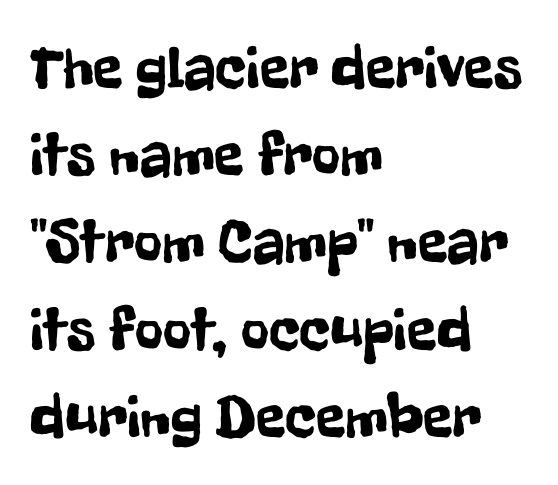
{"serif": "no", "italic": "no", "width": "condensed", "stroke_contrast": "low", "x_height": "medium", "monospaced": "no", "underline": "no", "align": "left", "line_spacing": "normal", "line_spacing_ratio": 1.43, "letter_spacing": "normal", "letter_spacing_em": 0.0, "glyph_px": 61}
